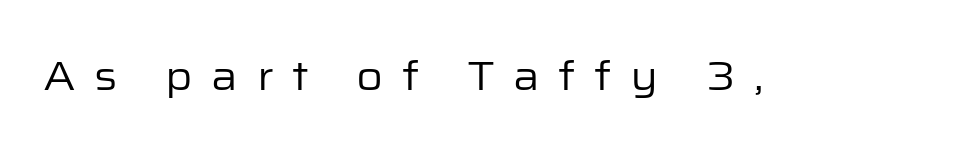
The characters display no serif detailing; their extremities are plain. Only glyphs here, with clear space below each row. Every stem runs plumb, perpendicular to the baseline. The tracking reads as deliberately expanded to a designer's eye.
